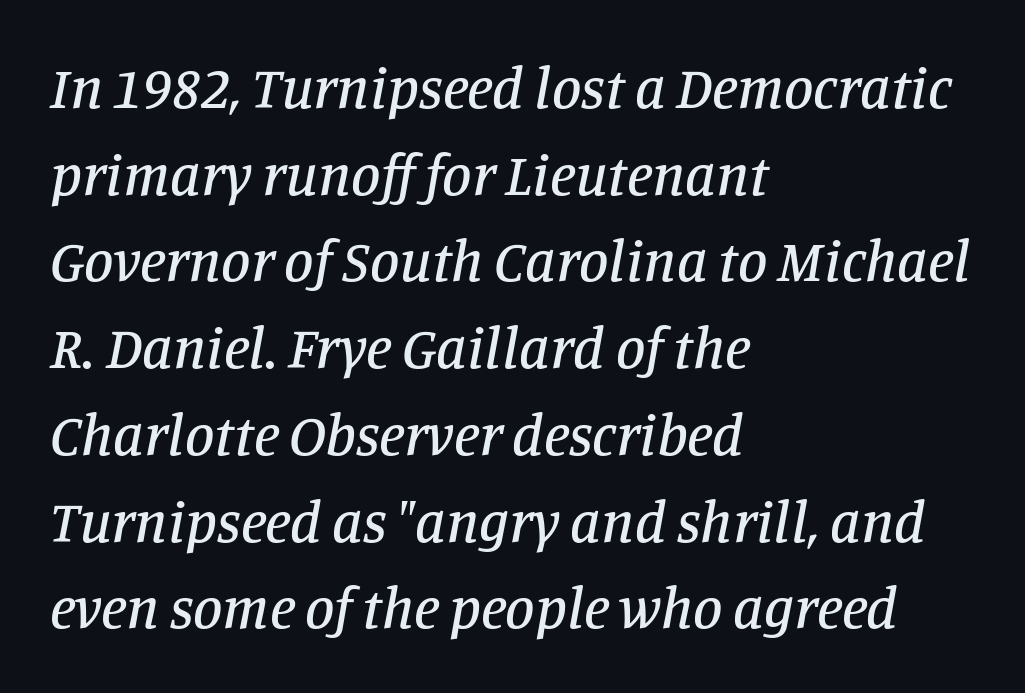
Standard letterfit; no display-style spreading of the glyphs. Varying glyph widths throughout — classic text-font behaviour. These lines were composed using italics. Leftover space on each line is placed entirely after the last word. Whoever set this chose a conventional vertical rhythm.
